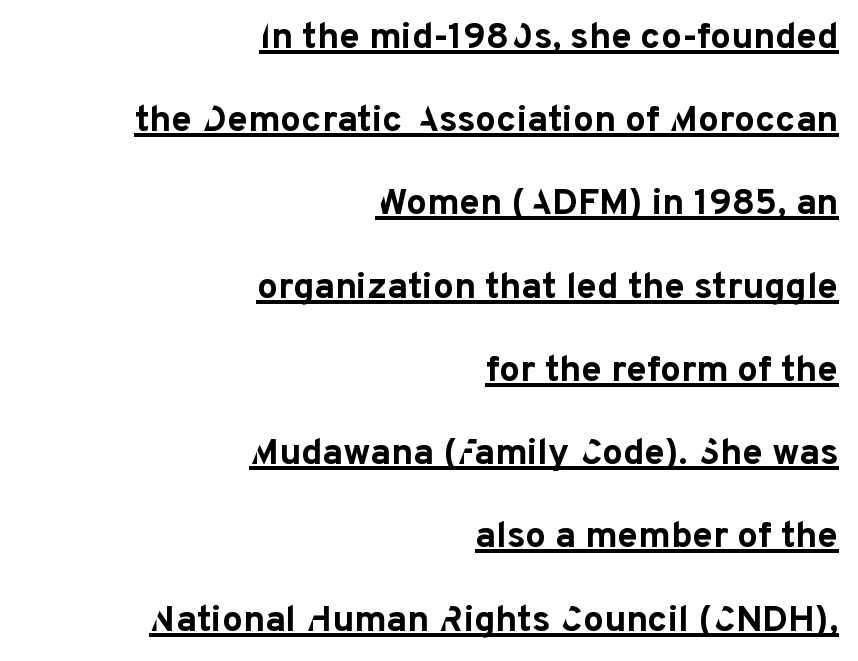
Q: Is the text bold? A: Yes.
Q: Is the text italic (slanted)? A: No, it is upright.
Q: Is the typeface a serif or a sans-serif typeface? A: Sans-serif.
Q: Is the text underlined? A: Yes.
Q: How is the paragraph aligned? A: Right-aligned.
Q: Is the spacing between letters normal or unusually wide? A: Normal.
Q: Is the spacing between lines tight, normal or loose? A: Loose.
Q: Width (condensed, normal, or wide)? A: Normal.
Q: Stroke contrast? A: Low.
Q: x-height? A: Medium.
Q: Monospaced? A: No.
